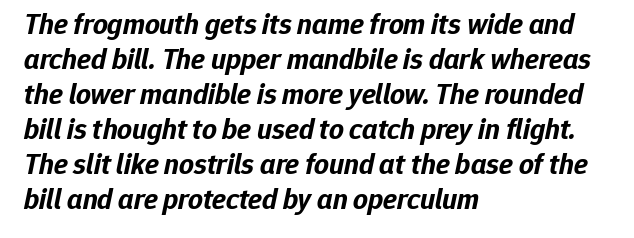
One-word summary of the alignment: left. The line texture is even and compact thanks to regular tracking. The rendering uses natural spacing where letterforms have individual widths. Descender tails drop into unmarked territory. The font's italic variant was chosen for this text. I'd describe the lettering as bold — thick and assertive.
